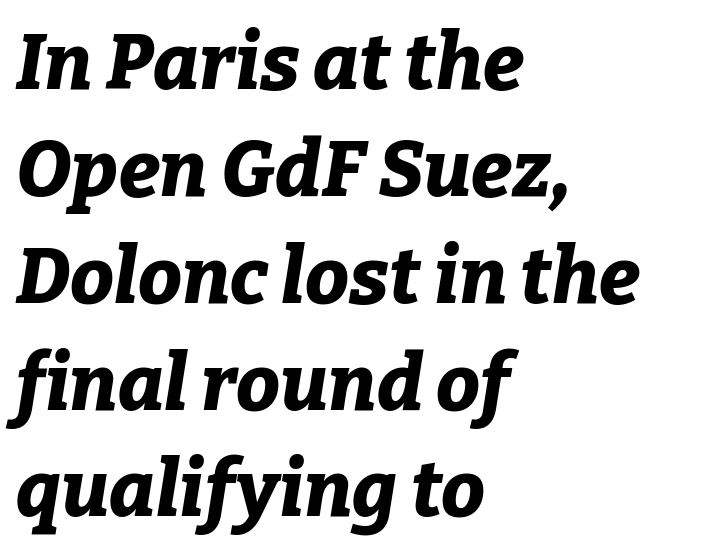
The image shows 78 px bold type, italic (leaning right); set left-aligned, normal line spacing (1.37x), normal letter spacing, not underlined; low stroke contrast and a medium x-height.
